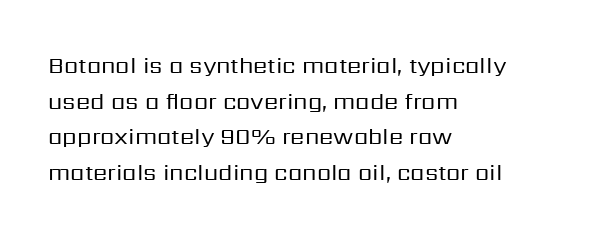
{"italic": "no", "bold": "no", "underline": "no", "align": "left", "line_spacing": "normal", "line_spacing_ratio": 1.55, "letter_spacing": "normal", "letter_spacing_em": 0.0, "glyph_px": 23}
